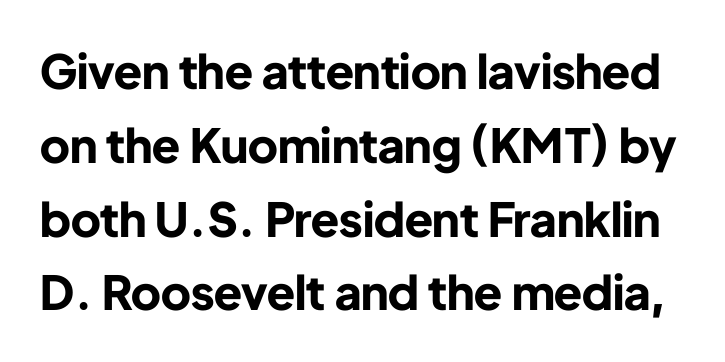
This sample uses a sans-serif face. The block of text has a typical density, with ordinary space between rows. The rendering uses a bold face; every stroke is thick and dark. Posture: upright roman. The area under the type is left untouched.
